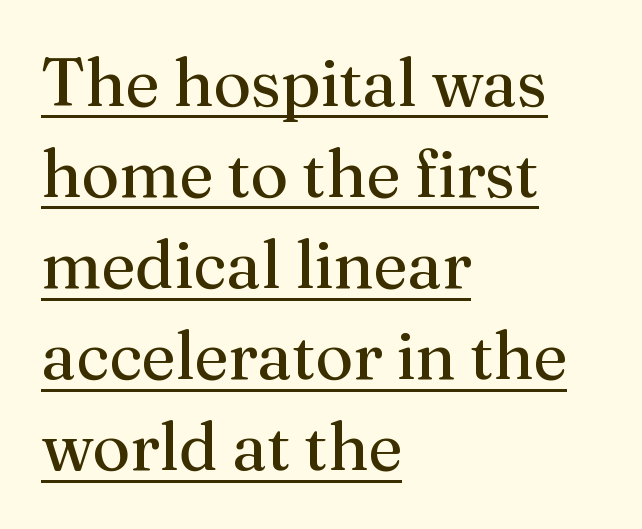
Q: Is the text bold? A: No.
Q: Is the text italic (slanted)? A: No, it is upright.
Q: Is the typeface a serif or a sans-serif typeface? A: Serif.
Q: Is the text underlined? A: Yes.
Q: How is the paragraph aligned? A: Left-aligned.
Q: Is the spacing between letters normal or unusually wide? A: Normal.
Q: Is the spacing between lines tight, normal or loose? A: Normal.
Q: Width (condensed, normal, or wide)? A: Normal.
Q: Stroke contrast? A: Medium.
Q: x-height? A: Medium.
Q: Monospaced? A: No.
